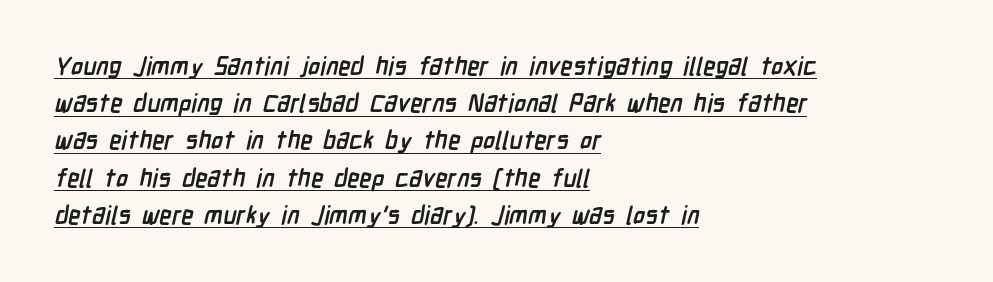
The vertical gap from one line to the next is medium. The rendered words wear a rule along their underside. One-word summary of the alignment: left. Here the glyphs are tracked normally, forming tight word shapes. The font is running at its bold setting.
